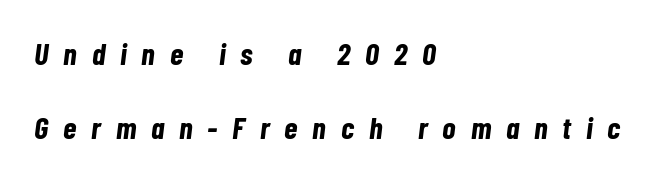
The image shows 31 px bold, condensed type, italic (leaning right); set left-aligned, loose line spacing (2.4x), unusually wide letter spacing (+0.48 em), not underlined; low stroke contrast and a medium x-height.
